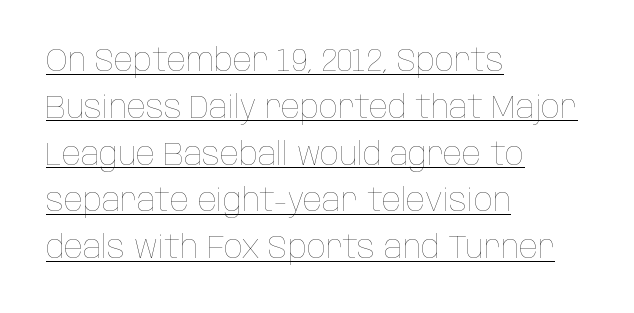
Q: Is the text bold? A: No.
Q: Is the text italic (slanted)? A: No, it is upright.
Q: Is the text underlined? A: Yes.
Q: How is the paragraph aligned? A: Left-aligned.
Q: Is the spacing between letters normal or unusually wide? A: Normal.
Q: Is the spacing between lines tight, normal or loose? A: Normal.
Q: Width (condensed, normal, or wide)? A: Condensed.
Q: Stroke contrast? A: Low.
Q: x-height? A: Large.
Q: Monospaced? A: No.
